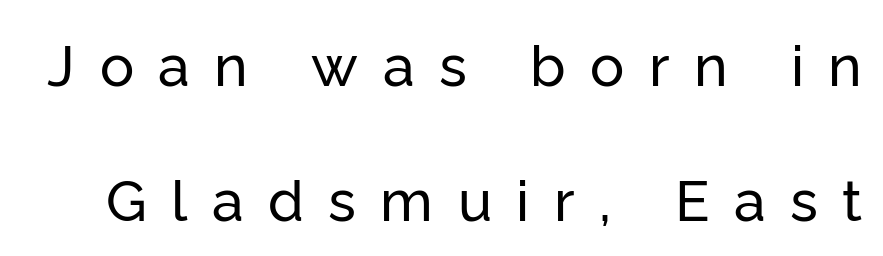
The image shows 57 px sans-serif type, upright; set loose line spacing (2.36x), unusually wide letter spacing (+0.43 em), not underlined; low stroke contrast and a medium x-height.
